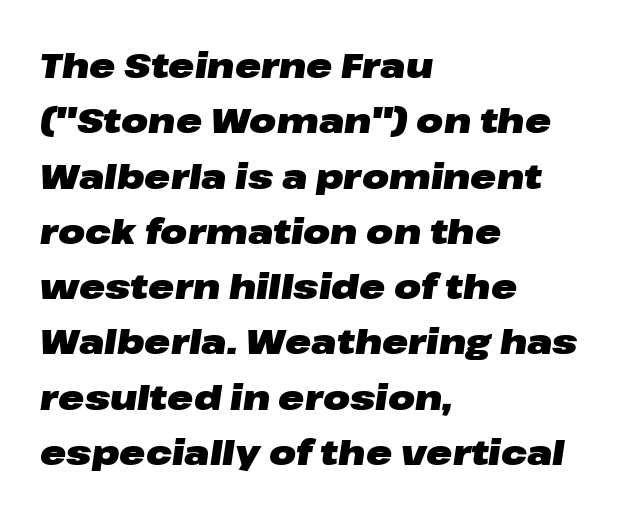
Slant detected: the letters are inclined. Which margin do the lines hug? The left one — the right edge is uneven. Quick note: interline space is typical. This rendering features lettering with no underline. Each glyph is drawn with heavy, bold strokes.
